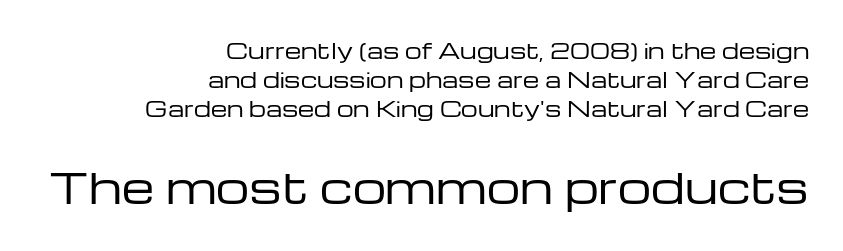
The image shows 42 px regular-weight, wide sans-serif type, upright; set right-aligned, normal line spacing (1.39x), normal letter spacing, not underlined; the second (bottom) block is 2.0x larger; low stroke contrast and a medium x-height.
